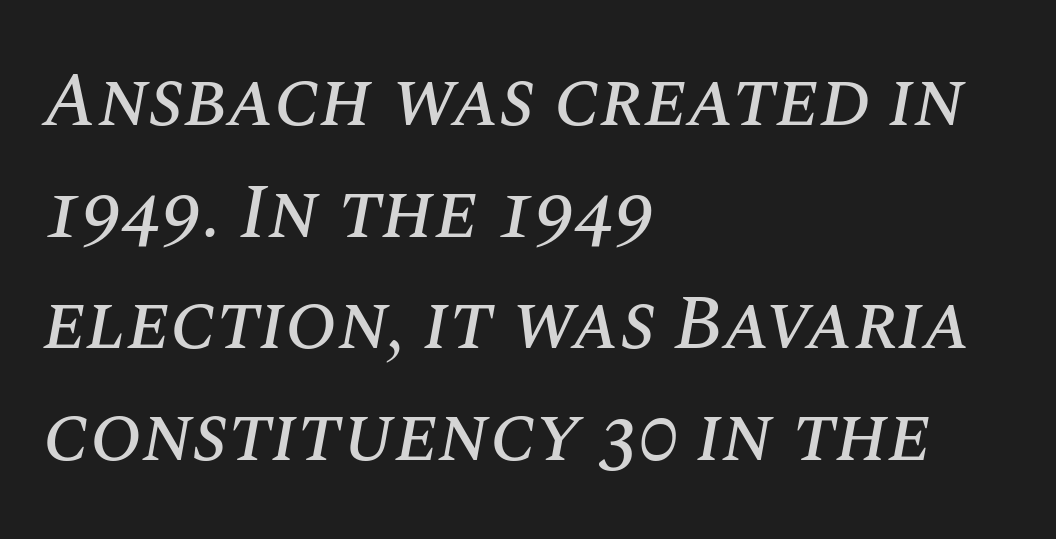
Italic: yes, the glyphs are oblique. A student would call this left alignment; a typographer would say flush left, rag right. Vertically, the passage feels balanced, rows spaced as you'd expect. The foot of each line stays bare and open. There is no visible air inserted between adjacent glyphs.
